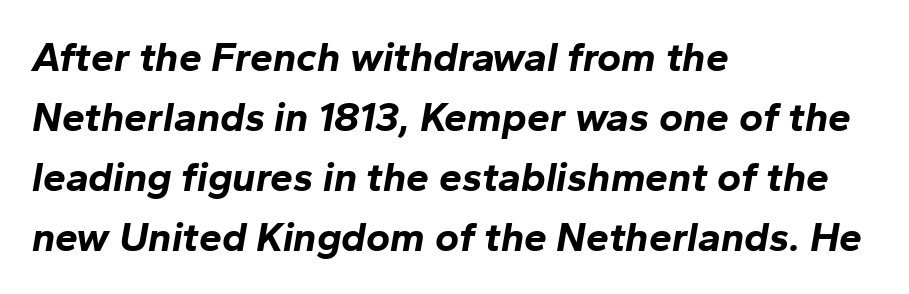
{"italic": "yes", "lean": "right", "slant_degrees": 10, "bold": "yes", "weight": "bold", "width": "normal", "stroke_contrast": "low", "x_height": "medium", "monospaced": "no", "underline": "no", "align": "left", "line_spacing": "normal", "line_spacing_ratio": 1.46, "letter_spacing": "normal", "letter_spacing_em": 0.0, "glyph_px": 41}
